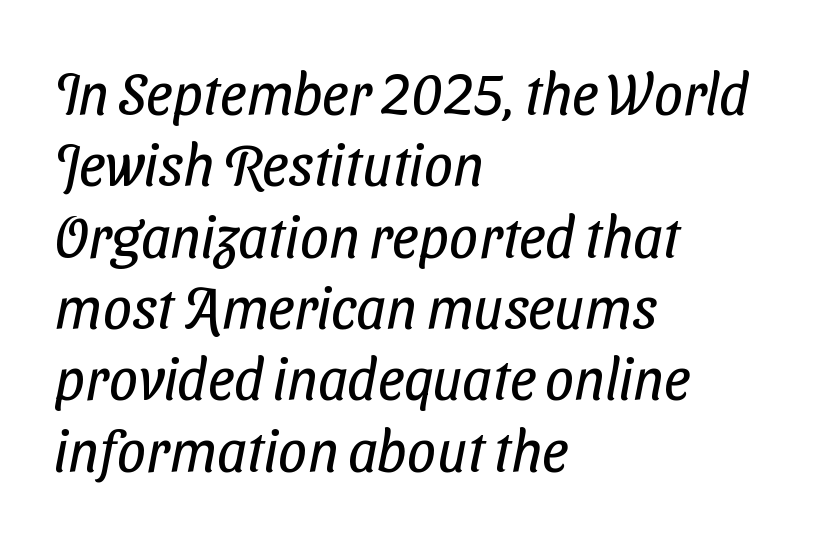
The image shows 58 px regular-weight, condensed sans-serif type; set left-aligned, line spacing 1.23x, normal letter spacing, not underlined; low stroke contrast and a medium x-height.
